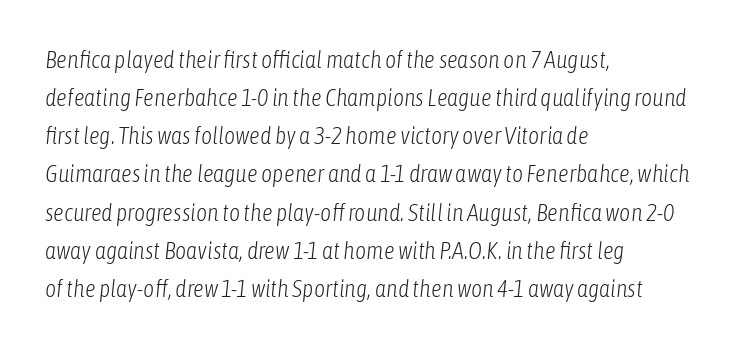
The image shows 24 px text type, italic (leaning right); set left-aligned, normal line spacing (1.59x), normal letter spacing, not underlined.
